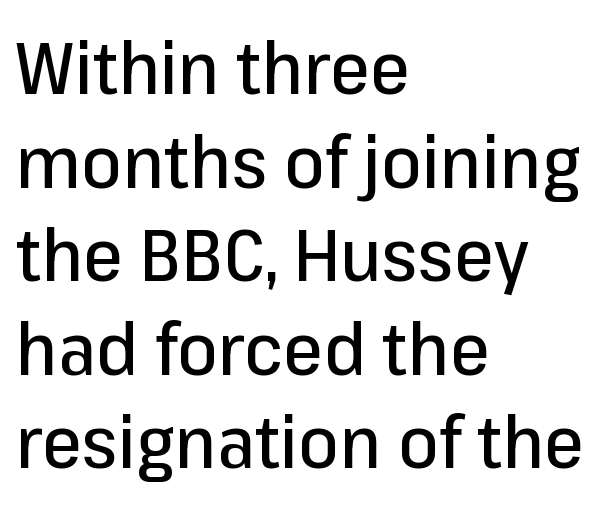
Q: Is the text italic (slanted)? A: No, it is upright.
Q: Is the typeface a serif or a sans-serif typeface? A: Sans-serif.
Q: Is the text underlined? A: No.
Q: How is the paragraph aligned? A: Left-aligned.
Q: Is the spacing between letters normal or unusually wide? A: Normal.
Q: Is the spacing between lines tight, normal or loose? A: Normal.
Q: Width (condensed, normal, or wide)? A: Normal.
Q: Stroke contrast? A: Low.
Q: x-height? A: Medium.
Q: Monospaced? A: No.
